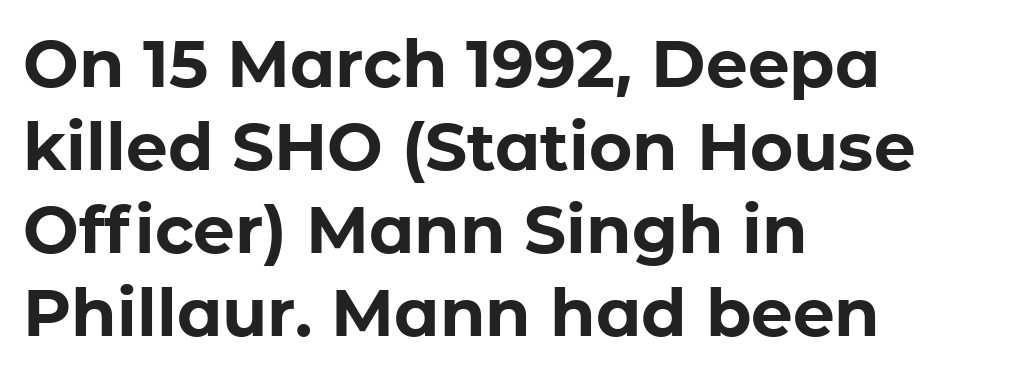
Think of a printed novel: that variable character pitch is what you see here. Ordinary non-slanted type is in use. One glance says typical: line gaps are just what's usual. No word sits above an underline. Thick stems and heavy bowls — unmistakably bold. Classification — sans serif.
